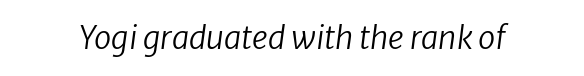
{"serif": "no", "bold": "no", "weight": "regular", "width": "normal", "stroke_contrast": "low", "x_height": "medium", "monospaced": "no", "underline": "no", "letter_spacing": "normal", "letter_spacing_em": 0.0, "glyph_px": 31}
